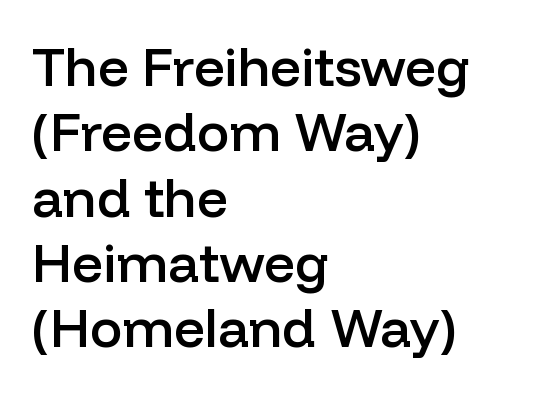
The tracking reads as untouched default to a designer's eye. Every stem runs plumb, perpendicular to the baseline. As a designer I'd log this as weight 600, semibold. Descender tails drop into unmarked territory. Which margin do the lines hug? The left one — the right edge is uneven.
